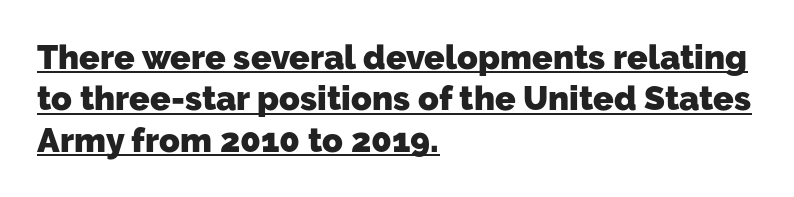
The image shows 34 px heavy sans-serif type; set left-aligned, line spacing 1.22x, normal letter spacing, underlined; low stroke contrast and a medium x-height.
